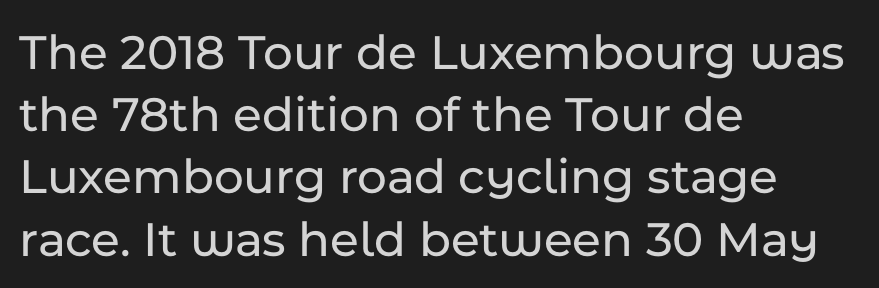
Q: Is the text italic (slanted)? A: No, it is upright.
Q: Is the typeface a serif or a sans-serif typeface? A: Sans-serif.
Q: Is the text underlined? A: No.
Q: How is the paragraph aligned? A: Left-aligned.
Q: Is the spacing between letters normal or unusually wide? A: Normal.
Q: Width (condensed, normal, or wide)? A: Normal.
Q: Stroke contrast? A: Low.
Q: x-height? A: Medium.
Q: Monospaced? A: No.
